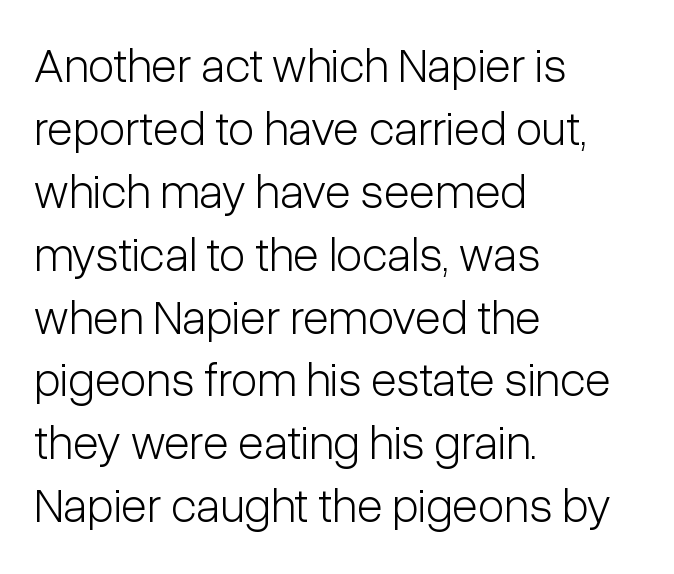
The face used here is proportionally spaced, like ordinary book or web type. Where is the straight margin? On the left. Nobody drew a line under any word here. I'd call this a sans setting — the letters go barefoot.
